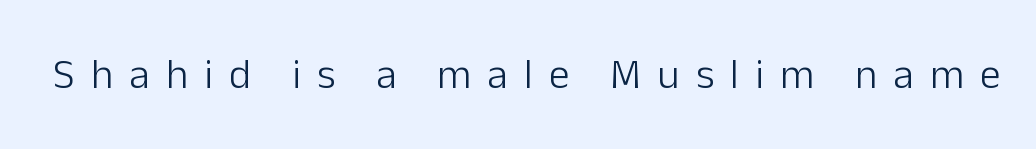
Clear beneath every line of the passage. Note the varied advance widths — an 'i' is clearly narrower than an 'm'. There is plenty of visible air inserted between adjacent glyphs. What kind of face is this? One without serifs — a sans. The face looks like a standard text weight, possibly lighter.
